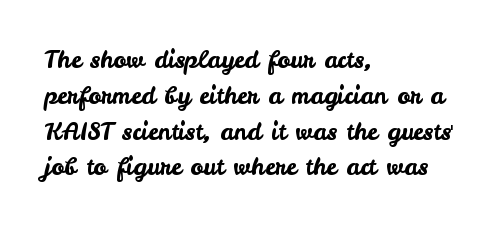
Q: Is the text italic (slanted)? A: Yes.
Q: Is the text underlined? A: No.
Q: How is the paragraph aligned? A: Left-aligned.
Q: Is the spacing between letters normal or unusually wide? A: Normal.
Q: Is the spacing between lines tight, normal or loose? A: Normal.
